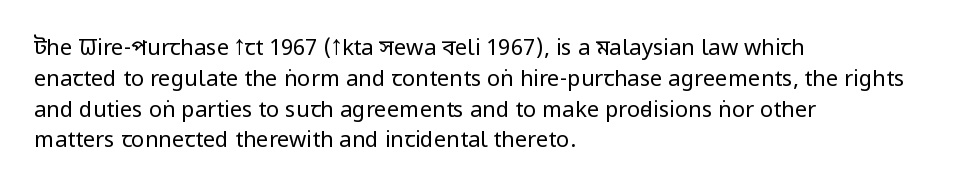
{"italic": "no", "bold": "no", "underline": "no", "align": "left", "line_spacing": "normal", "line_spacing_ratio": 1.4, "letter_spacing": "normal", "letter_spacing_em": 0.0, "glyph_px": 22}
